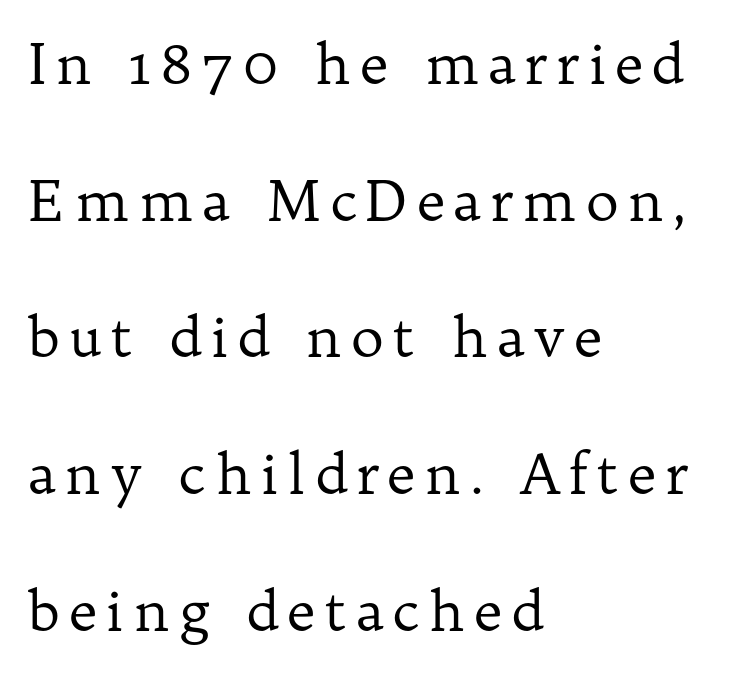
Classification — serif. This is the regular roman posture of the typeface. Stems here are at most as thick as an everyday book face. The rendering uses natural spacing where letterforms have individual widths. A student would call this left alignment; a typographer would say flush left, rag right.
